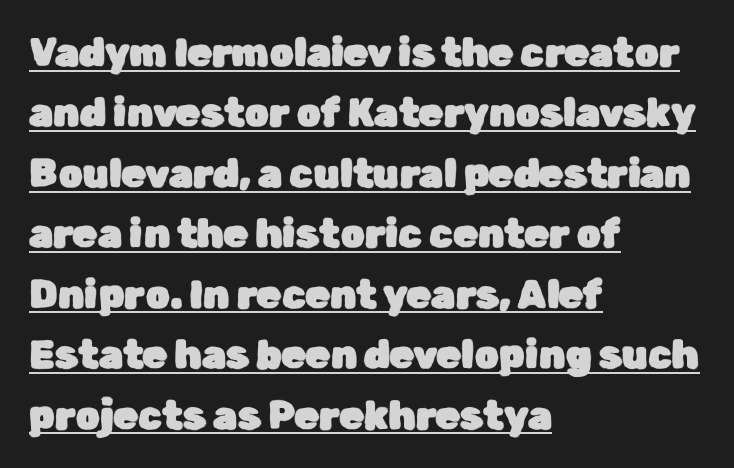
{"serif": "no", "italic": "no", "width": "normal", "stroke_contrast": "low", "x_height": "medium", "monospaced": "no", "underline": "yes", "align": "left", "line_spacing": "normal", "line_spacing_ratio": 1.55, "letter_spacing": "normal", "letter_spacing_em": 0.0, "glyph_px": 39}
